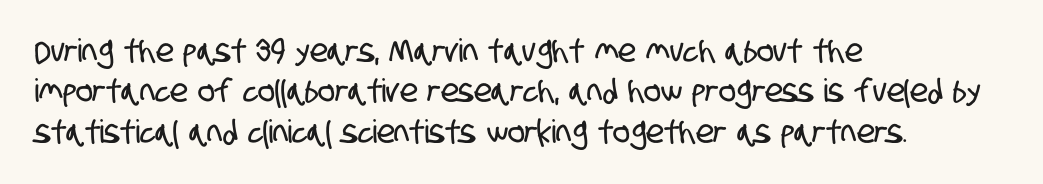
{"serif": "no", "width": "condensed", "stroke_contrast": "low", "x_height": "large", "monospaced": "no", "underline": "no", "align": "left", "line_spacing": "normal", "line_spacing_ratio": 1.26, "letter_spacing": "normal", "letter_spacing_em": 0.0, "glyph_px": 32}
